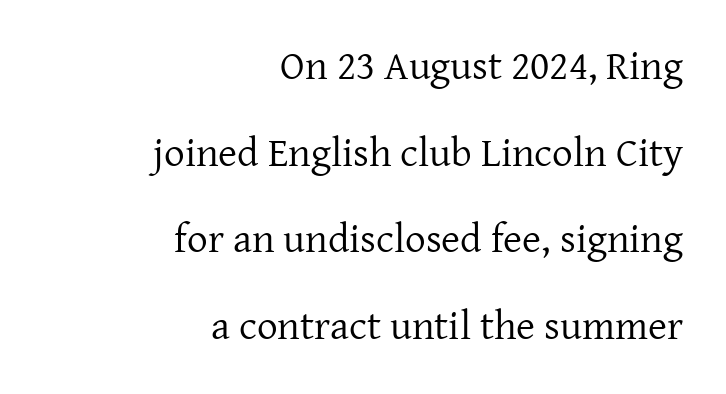
The image shows 41 px regular-weight serif type, upright; set right-aligned, loose line spacing (2.11x), normal letter spacing, not underlined; low stroke contrast and a medium x-height.
